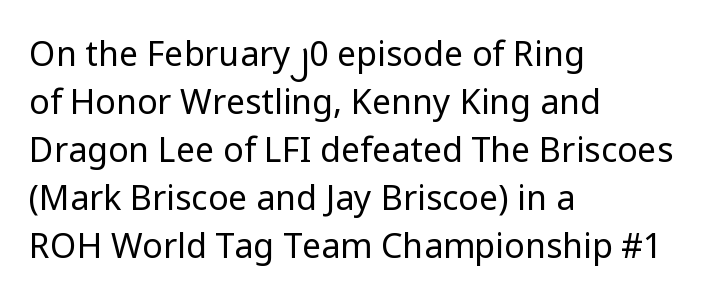
{"serif": "no", "italic": "no", "bold": "no", "weight": "regular", "width": "normal", "stroke_contrast": "low", "x_height": "medium", "monospaced": "no", "underline": "no", "align": "left", "line_spacing": "normal", "line_spacing_ratio": 1.41, "letter_spacing": "normal", "letter_spacing_em": 0.0, "glyph_px": 34}
